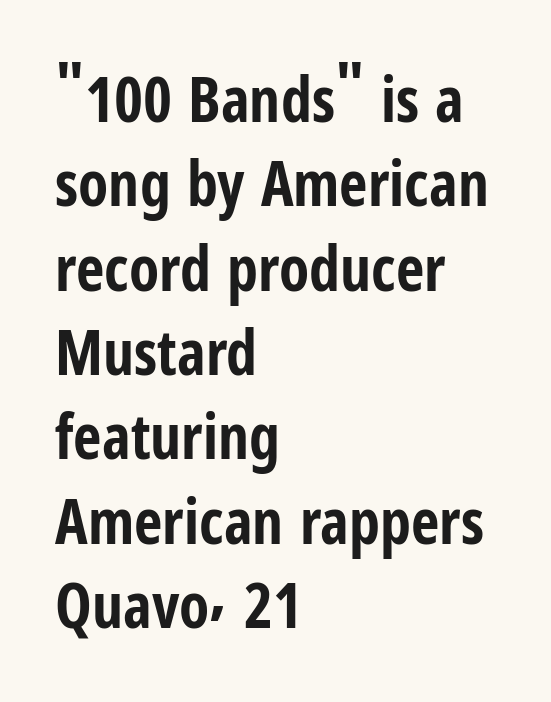
{"serif": "no", "italic": "no", "bold": "yes", "weight": "bold", "width": "condensed", "stroke_contrast": "low", "x_height": "medium", "monospaced": "no", "underline": "no", "align": "left", "line_spacing": "normal", "line_spacing_ratio": 1.36, "letter_spacing": "normal", "letter_spacing_em": 0.0, "glyph_px": 62}
